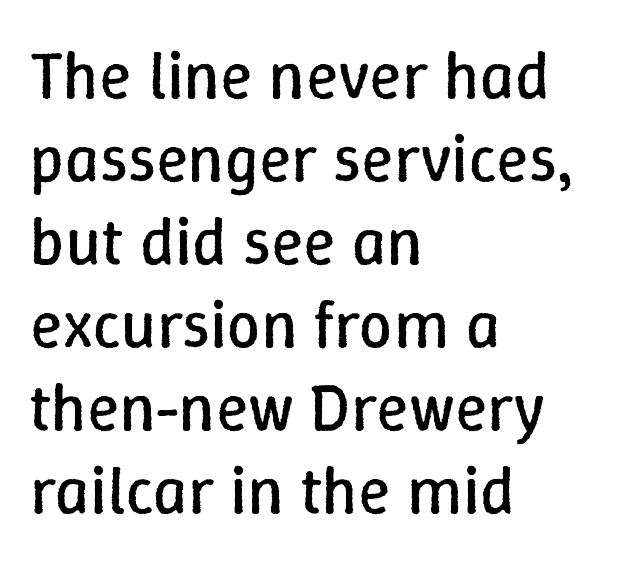
{"italic": "no", "bold": "no", "weight": "regular", "width": "normal", "stroke_contrast": "low", "x_height": "medium", "monospaced": "no", "underline": "no", "align": "left", "line_spacing_ratio": 1.24, "letter_spacing": "normal", "letter_spacing_em": 0.0, "glyph_px": 67}
